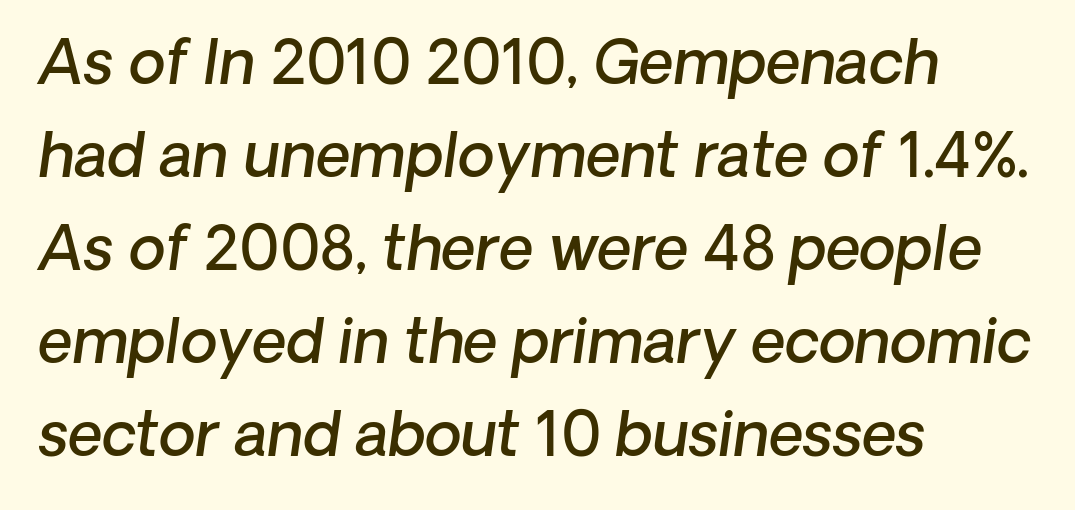
Q: Is the text bold? A: Semi-bold.
Q: Is the text italic (slanted)? A: Yes, it leans right by about 8 degrees.
Q: Is the text underlined? A: No.
Q: How is the paragraph aligned? A: Left-aligned.
Q: Is the spacing between letters normal or unusually wide? A: Normal.
Q: Is the spacing between lines tight, normal or loose? A: Normal.
Q: Width (condensed, normal, or wide)? A: Normal.
Q: Stroke contrast? A: Low.
Q: x-height? A: Medium.
Q: Monospaced? A: No.
